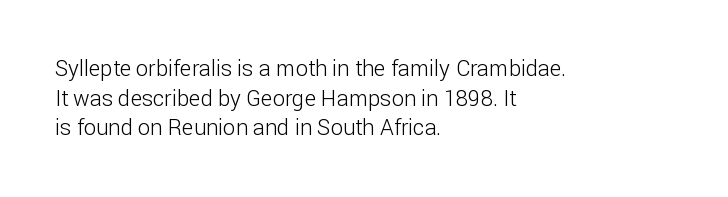
{"italic": "no", "bold": "no", "underline": "no", "align": "left", "line_spacing": "normal", "line_spacing_ratio": 1.35, "letter_spacing": "normal", "letter_spacing_em": 0.0, "glyph_px": 22}
